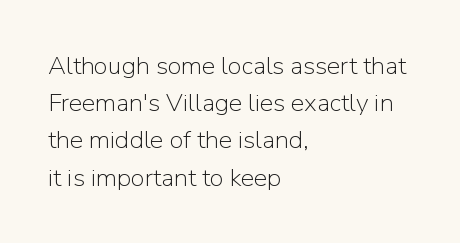
Q: Is the text bold? A: No.
Q: Is the text italic (slanted)? A: No, it is upright.
Q: Is the text underlined? A: No.
Q: How is the paragraph aligned? A: Left-aligned.
Q: Is the spacing between letters normal or unusually wide? A: Normal.
Q: Is the spacing between lines tight, normal or loose? A: Normal.
